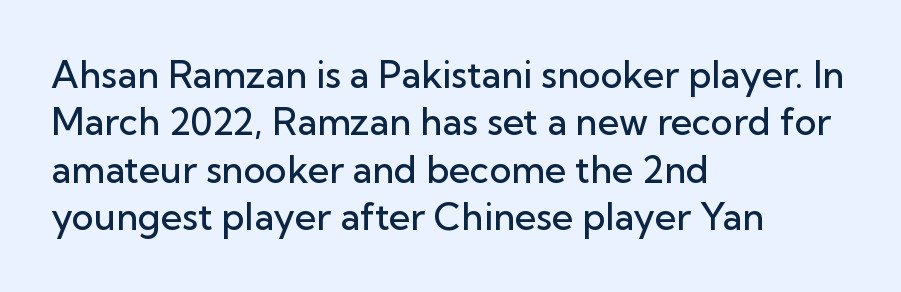
{"serif": "no", "italic": "no", "bold": "semi", "weight": "semibold", "width": "normal", "stroke_contrast": "low", "x_height": "medium", "monospaced": "no", "underline": "no", "align": "left", "line_spacing": "normal", "line_spacing_ratio": 1.28, "letter_spacing": "normal", "letter_spacing_em": 0.0, "glyph_px": 37}
